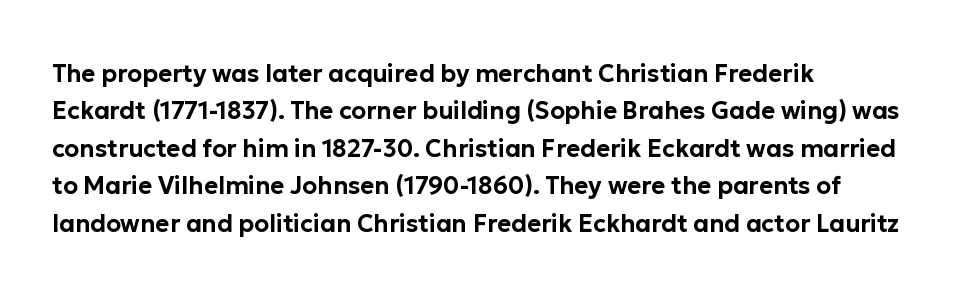
Quick note: interline space is typical. Ordinary non-slanted type is in use. The glyphs are unaccompanied by any horizontal stroke below them. The setting favours the left margin, as ordinary paragraphs usually do.
